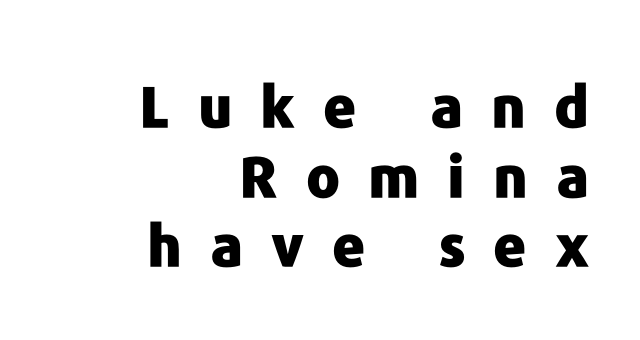
{"serif": "no", "italic": "no", "bold": "yes", "weight": "heavy", "width": "normal", "stroke_contrast": "low", "x_height": "medium", "monospaced": "no", "underline": "no", "align": "right", "line_spacing_ratio": 1.22, "letter_spacing": "wide", "letter_spacing_em": 0.49, "glyph_px": 57}
